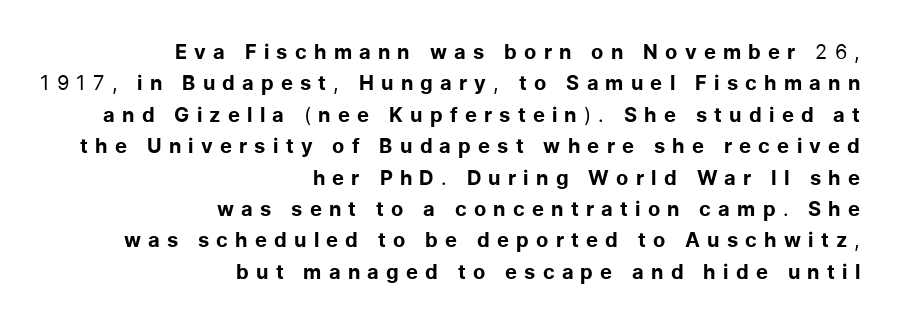
Q: Is the text bold? A: No.
Q: Is the text italic (slanted)? A: No, it is upright.
Q: Is the text underlined? A: No.
Q: How is the paragraph aligned? A: Right-aligned.
Q: Is the spacing between letters normal or unusually wide? A: Unusually wide.
Q: Is the spacing between lines tight, normal or loose? A: Normal.
